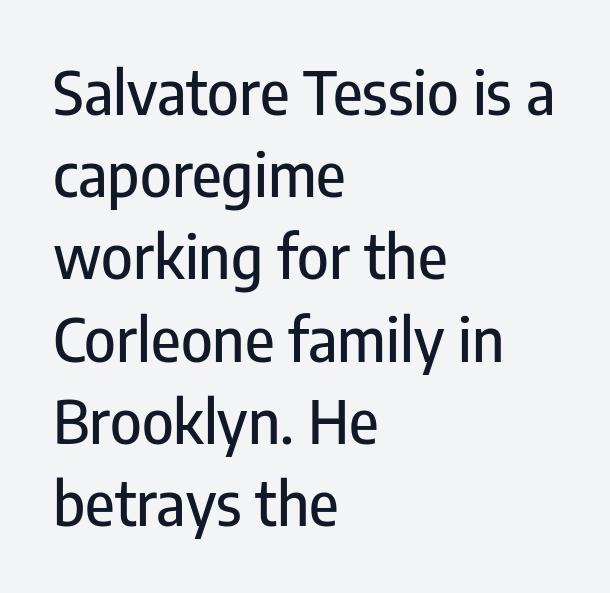
Q: Is the text italic (slanted)? A: No, it is upright.
Q: Is the typeface a serif or a sans-serif typeface? A: Sans-serif.
Q: Is the text underlined? A: No.
Q: How is the paragraph aligned? A: Left-aligned.
Q: Is the spacing between letters normal or unusually wide? A: Normal.
Q: Is the spacing between lines tight, normal or loose? A: Normal.
Q: Width (condensed, normal, or wide)? A: Condensed.
Q: Stroke contrast? A: Low.
Q: x-height? A: Medium.
Q: Monospaced? A: No.
